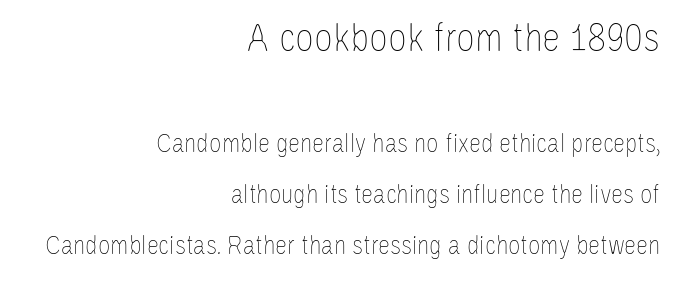
The image shows 41 px thin, condensed type, upright; set right-aligned, line spacing 1.89x, normal letter spacing, not underlined; the first (top) block is 1.52x larger; low stroke contrast and a large x-height.
